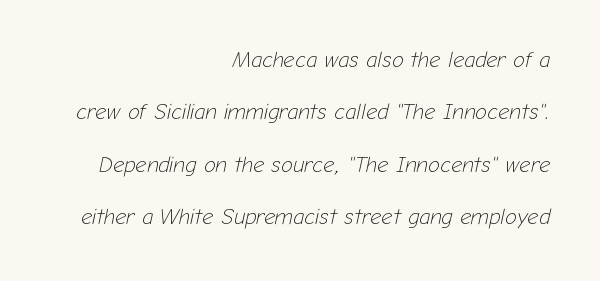
The image shows 22 px text type, italic (leaning right); set right-aligned, loose line spacing (2.38x), normal letter spacing, not underlined.
